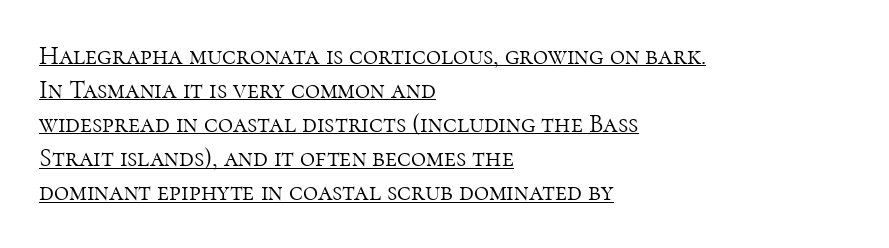
{"italic": "no", "bold": "no", "underline": "yes", "align": "left", "line_spacing": "normal", "line_spacing_ratio": 1.31, "letter_spacing": "normal", "letter_spacing_em": 0.0, "glyph_px": 26}
